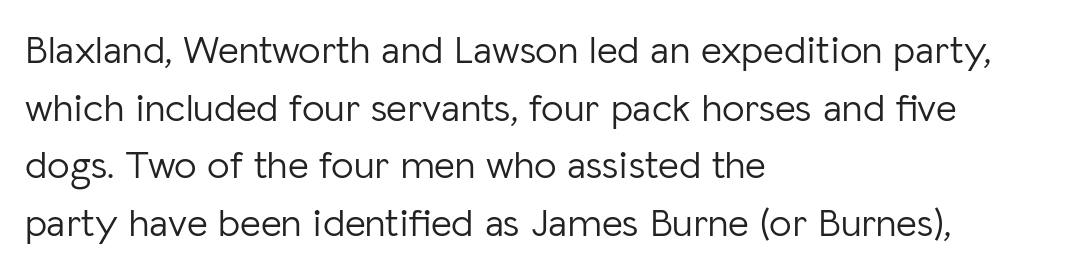
Q: Is the text bold? A: No.
Q: Is the text italic (slanted)? A: No, it is upright.
Q: Is the typeface a serif or a sans-serif typeface? A: Sans-serif.
Q: Is the text underlined? A: No.
Q: How is the paragraph aligned? A: Left-aligned.
Q: Is the spacing between letters normal or unusually wide? A: Normal.
Q: Is the spacing between lines tight, normal or loose? A: Normal.
Q: Width (condensed, normal, or wide)? A: Normal.
Q: Stroke contrast? A: Low.
Q: x-height? A: Medium.
Q: Monospaced? A: No.
